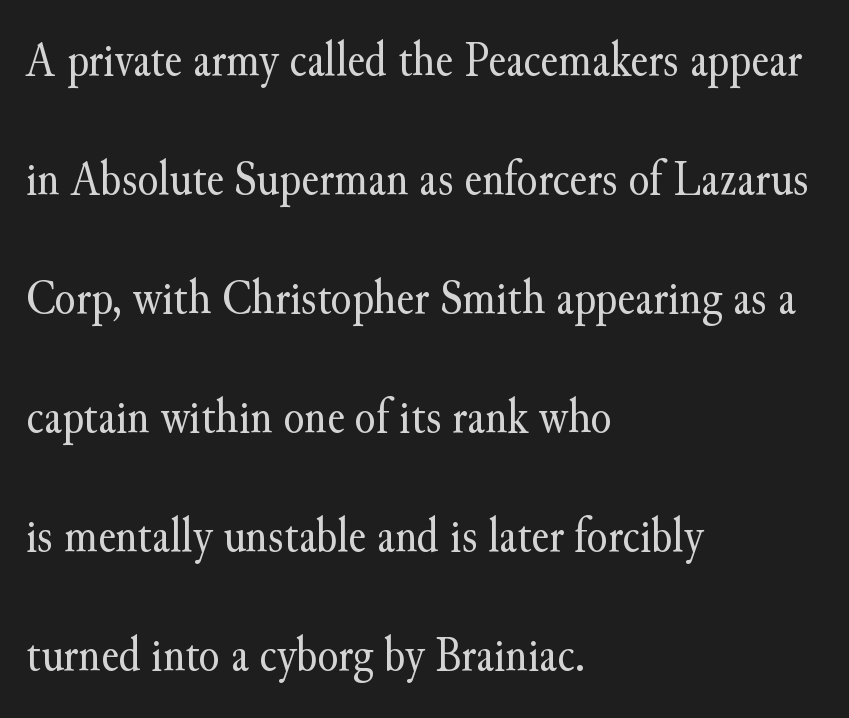
The image shows 48 px regular-weight serif type, upright; set left-aligned, loose line spacing (2.48x), normal letter spacing, not underlined; medium stroke contrast and a small x-height.
